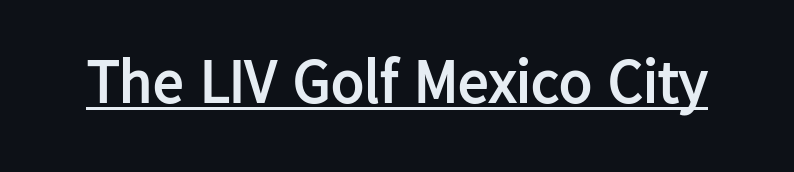
{"serif": "no", "italic": "no", "bold": "yes", "weight": "semibold", "width": "normal", "stroke_contrast": "low", "x_height": "medium", "monospaced": "no", "underline": "yes", "letter_spacing": "normal", "letter_spacing_em": 0.0, "glyph_px": 61}
